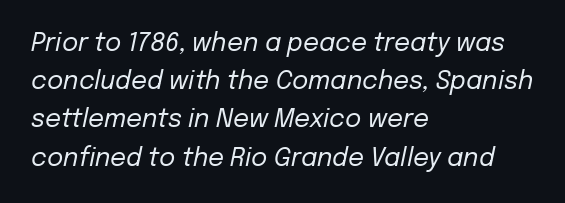
{"italic": "yes", "lean": "right", "slant_degrees": 12, "bold": "no", "underline": "no", "align": "left", "line_spacing": "normal", "line_spacing_ratio": 1.53, "letter_spacing": "normal", "letter_spacing_em": 0.0, "glyph_px": 25}
